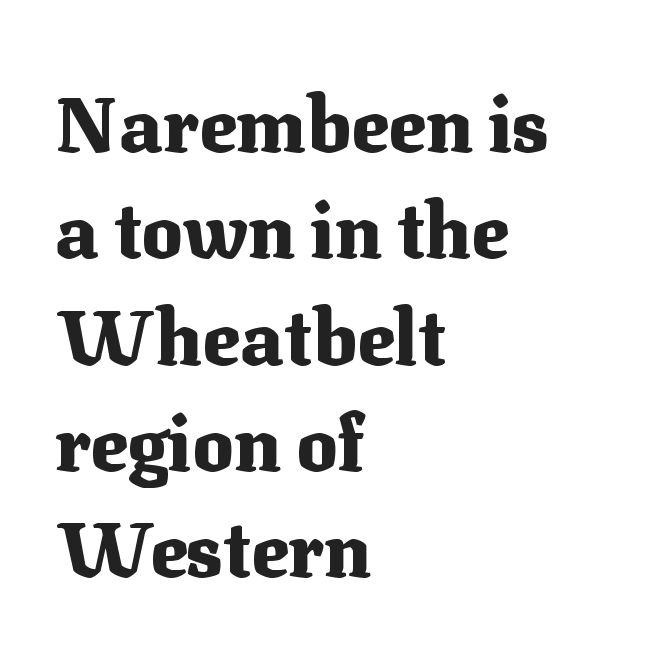
The image shows 77 px heavy serif type, upright; set left-aligned, normal line spacing (1.38x), normal letter spacing, not underlined; medium stroke contrast and a medium x-height.
